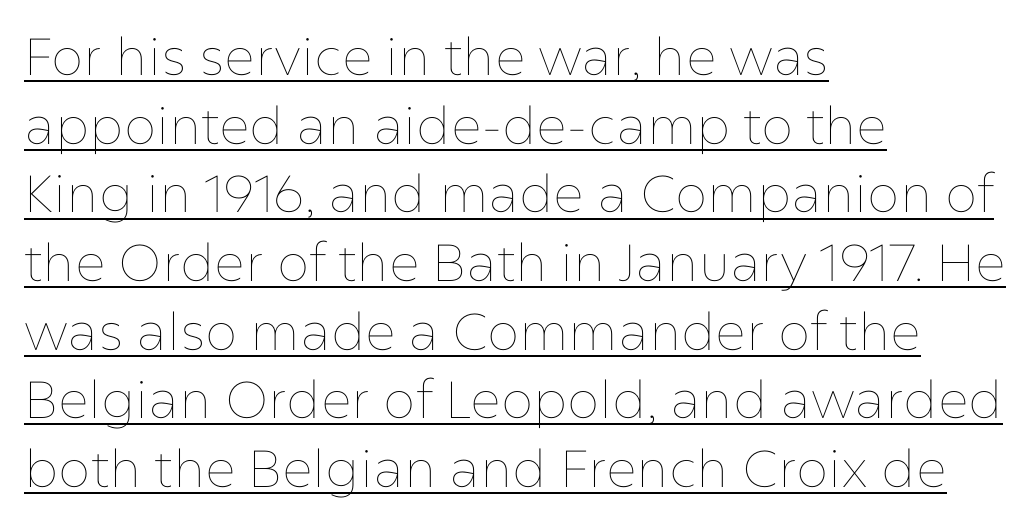
The image shows 52 px thin type, upright; set left-aligned, normal line spacing (1.32x), normal letter spacing, underlined; low stroke contrast and a medium x-height.
